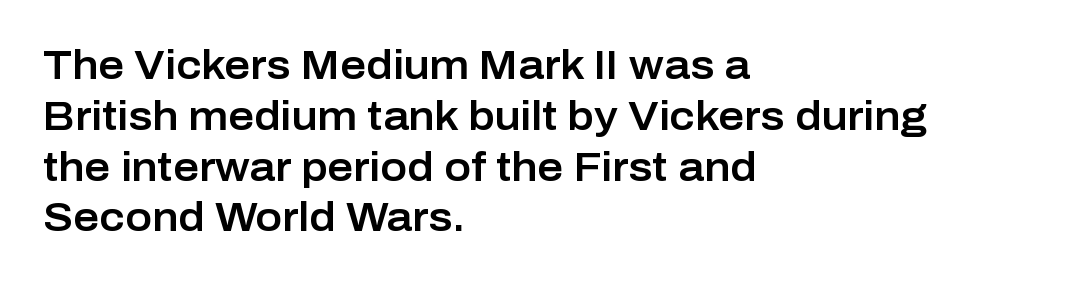
The text block is weighted toward the left margin, trailing off unevenly rightward. These lines were composed using upright roman letters. The line-height multiplier appears to be the usual default. How are the letters spaced? Ordinarily, with no added tracking.
